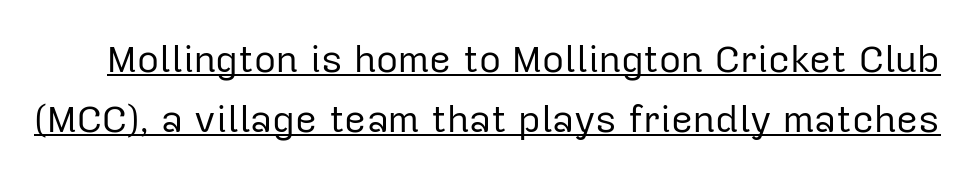
The image shows 38 px regular-weight sans-serif type, upright; set normal line spacing (1.57x), normal letter spacing, underlined; low stroke contrast and a medium x-height.
